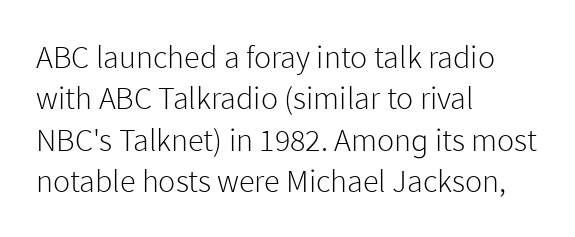
{"serif": "no", "italic": "no", "bold": "no", "weight": "light", "width": "normal", "stroke_contrast": "low", "x_height": "medium", "monospaced": "no", "underline": "no", "align": "left", "line_spacing": "normal", "line_spacing_ratio": 1.29, "letter_spacing": "normal", "letter_spacing_em": 0.0, "glyph_px": 32}
